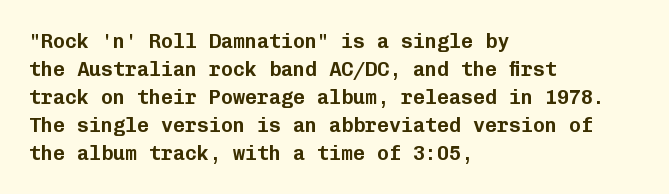
{"italic": "no", "underline": "no", "align": "left", "line_spacing": "normal", "line_spacing_ratio": 1.4, "letter_spacing": "normal", "letter_spacing_em": 0.0, "glyph_px": 20}
